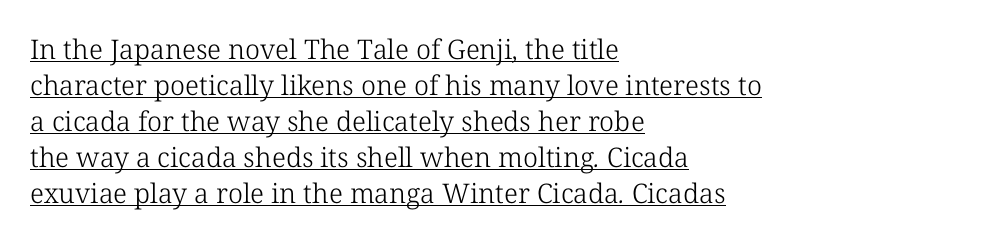
{"bold": "no", "underline": "yes", "align": "left", "line_spacing": "normal", "line_spacing_ratio": 1.33, "letter_spacing": "normal", "letter_spacing_em": 0.0, "glyph_px": 27}
